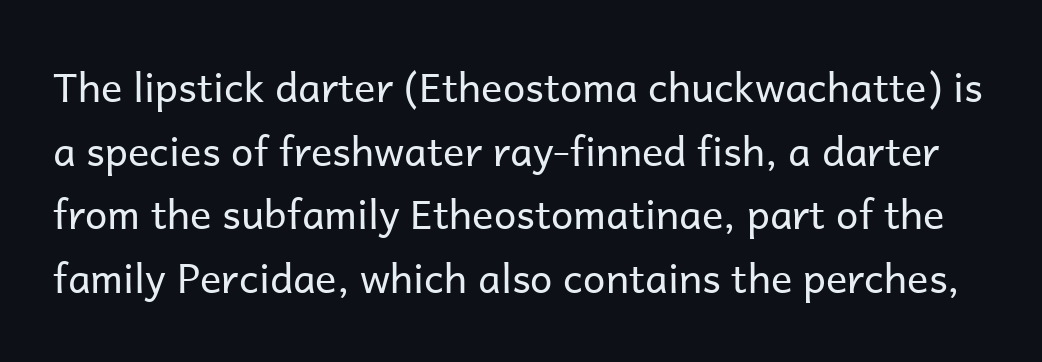
Think of a printed novel: that variable character pitch is what you see here. Characters follow at the spacing the type designer built in. This is not heavy type; no bold has been used. The strip under each line holds only bare page. Honestly, the row spacing looks completely unremarkable.
